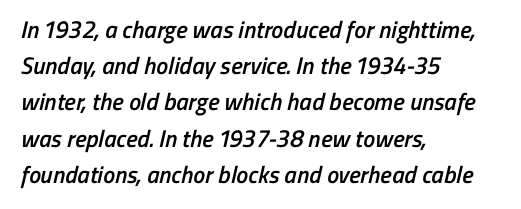
{"bold": "semi", "underline": "no", "align": "left", "line_spacing": "normal", "line_spacing_ratio": 1.51, "letter_spacing": "normal", "letter_spacing_em": 0.0, "glyph_px": 24}
